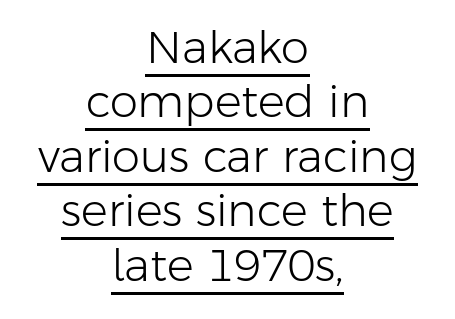
Q: Is the text bold? A: No.
Q: Is the text italic (slanted)? A: No, it is upright.
Q: Is the typeface a serif or a sans-serif typeface? A: Sans-serif.
Q: Is the text underlined? A: Yes.
Q: How is the paragraph aligned? A: Centered.
Q: Is the spacing between letters normal or unusually wide? A: Normal.
Q: Width (condensed, normal, or wide)? A: Normal.
Q: Stroke contrast? A: Low.
Q: x-height? A: Medium.
Q: Monospaced? A: No.
